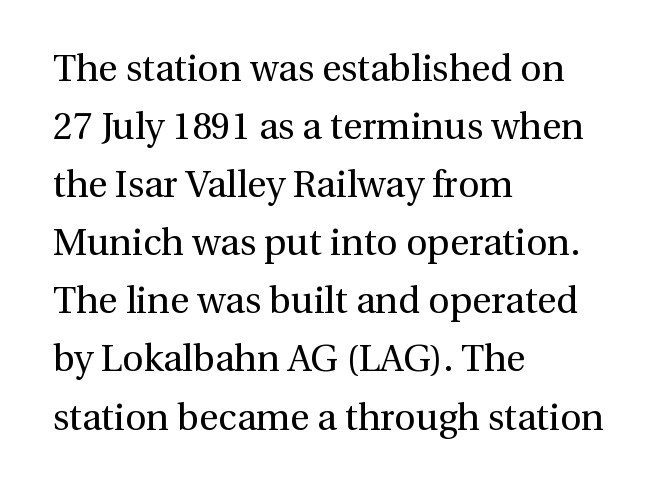
{"serif": "yes", "italic": "no", "bold": "no", "weight": "regular", "width": "normal", "stroke_contrast": "medium", "x_height": "medium", "monospaced": "no", "underline": "no", "align": "left", "line_spacing": "normal", "line_spacing_ratio": 1.57, "letter_spacing": "normal", "letter_spacing_em": 0.0, "glyph_px": 37}
